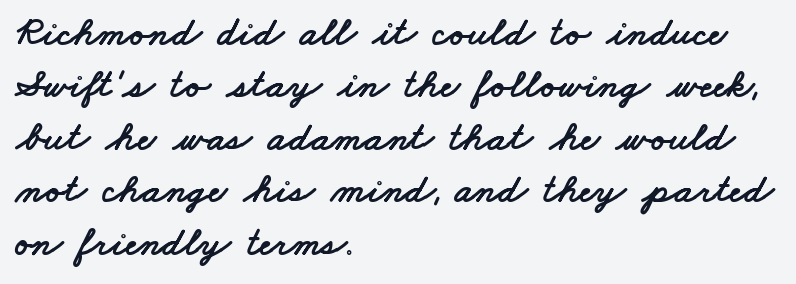
Q: Is the typeface a serif or a sans-serif typeface? A: Sans-serif.
Q: Is the text underlined? A: No.
Q: How is the paragraph aligned? A: Left-aligned.
Q: Is the spacing between letters normal or unusually wide? A: Normal.
Q: Is the spacing between lines tight, normal or loose? A: Normal.
Q: Width (condensed, normal, or wide)? A: Wide.
Q: Stroke contrast? A: Low.
Q: x-height? A: Small.
Q: Monospaced? A: No.
